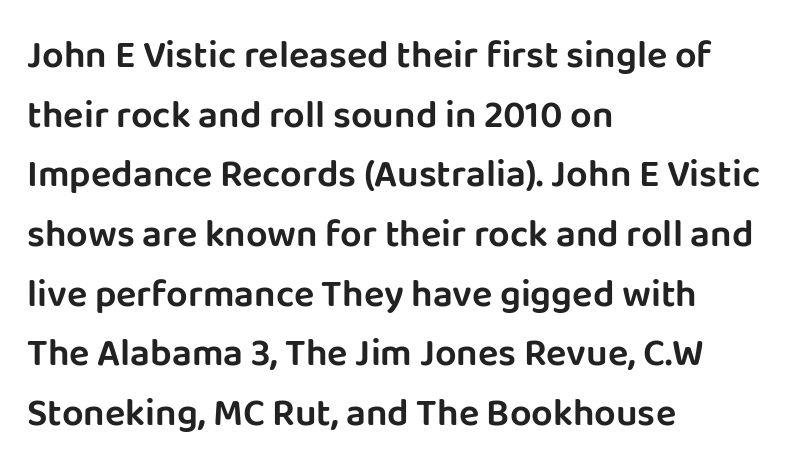
{"serif": "no", "italic": "no", "width": "normal", "stroke_contrast": "low", "x_height": "large", "monospaced": "no", "underline": "no", "align": "left", "line_spacing": "normal", "line_spacing_ratio": 1.57, "letter_spacing": "normal", "letter_spacing_em": 0.0, "glyph_px": 38}
